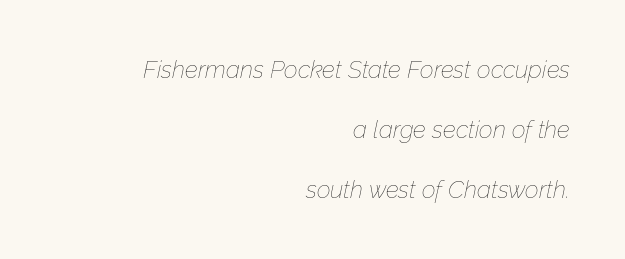
There's an unmistakable incline to the writing here. The lines in this sample share a right terminus and differ only in where they begin. Anything drawn beneath the words? Only blank space. The strokes carry an ordinary text weight at most. Each word holds together tightly as a unit, with standard inter-letter gaps. Summary of vertical rhythm: relaxed, with wide interline spacing.
